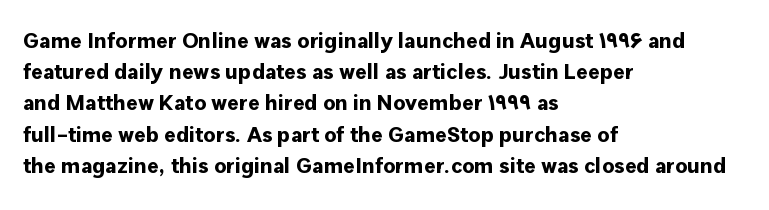
{"italic": "no", "bold": "yes", "underline": "no", "align": "left", "line_spacing": "normal", "line_spacing_ratio": 1.42, "letter_spacing": "normal", "letter_spacing_em": 0.0, "glyph_px": 22}
